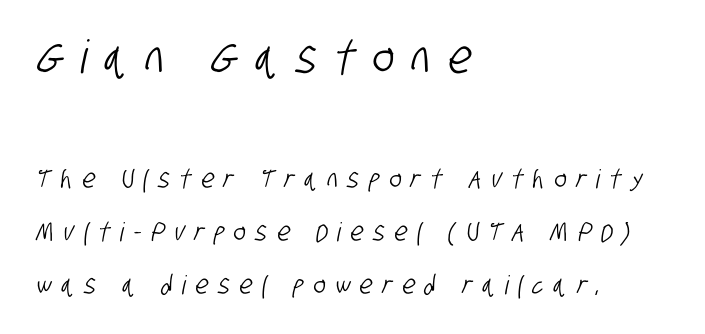
{"serif": "no", "width": "condensed", "stroke_contrast": "low", "x_height": "large", "monospaced": "no", "underline": "no", "align": "left", "line_spacing": "loose", "line_spacing_ratio": 2.04, "letter_spacing": "wide", "letter_spacing_em": 0.38, "larger_block": "first", "size_ratio": 1.77, "glyph_px": 46}
